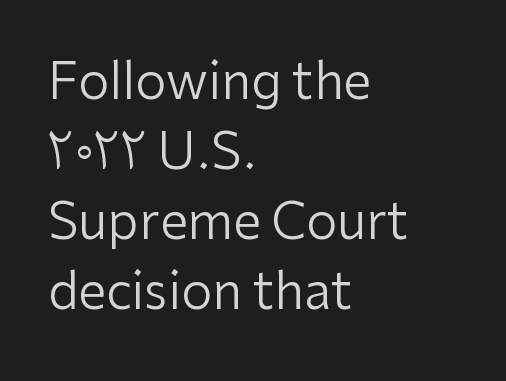
Serifs: no, the terminals of the letterforms are clean. Check the space under the baseline: it is left empty. Unbolded letterforms with no extra heft. Students, observe: this is what conventionally led text looks like. These lines are rendered in a variable-pitch font. A typesetter would call this zero additional tracking.
